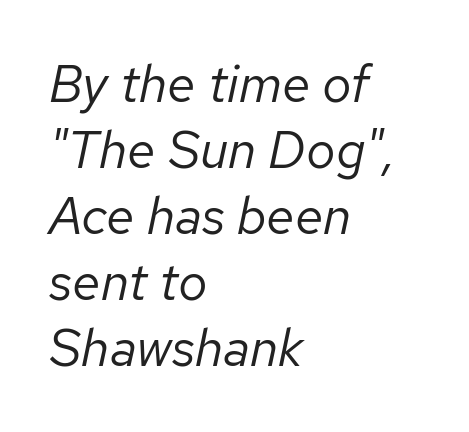
Q: Is the text bold? A: No.
Q: Is the text italic (slanted)? A: Yes, it leans right by about 12 degrees.
Q: Is the text underlined? A: No.
Q: How is the paragraph aligned? A: Left-aligned.
Q: Is the spacing between letters normal or unusually wide? A: Normal.
Q: Is the spacing between lines tight, normal or loose? A: Normal.
Q: Width (condensed, normal, or wide)? A: Normal.
Q: Stroke contrast? A: Low.
Q: x-height? A: Medium.
Q: Monospaced? A: No.
